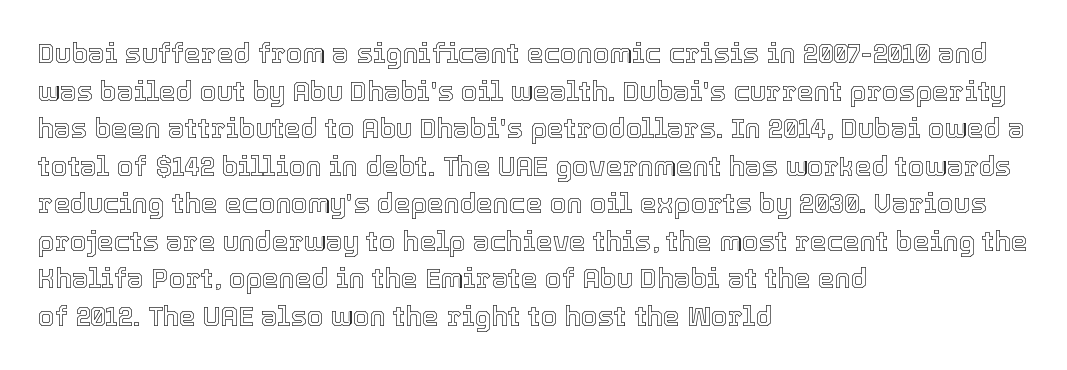
Q: Is the text italic (slanted)? A: No, it is upright.
Q: Is the text underlined? A: No.
Q: How is the paragraph aligned? A: Left-aligned.
Q: Is the spacing between letters normal or unusually wide? A: Normal.
Q: Is the spacing between lines tight, normal or loose? A: Normal.
